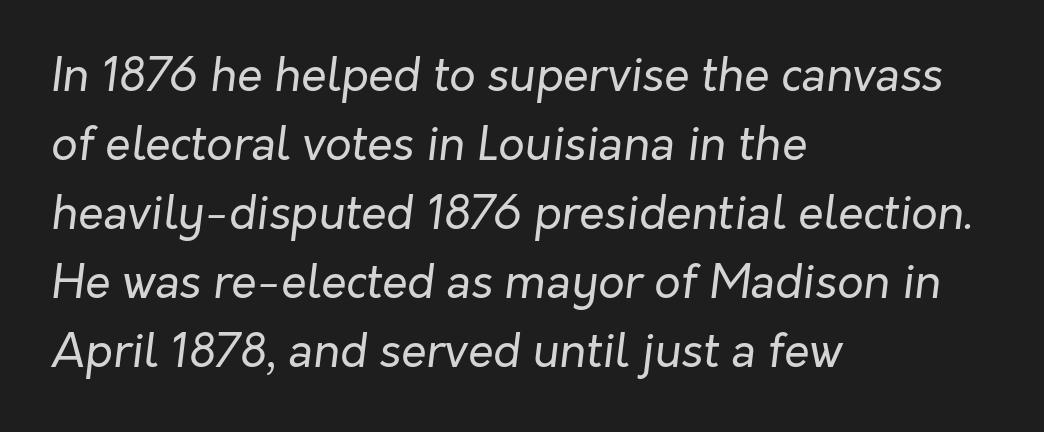
Q: Is the text bold? A: No.
Q: Is the text italic (slanted)? A: Yes, it leans right by about 7 degrees.
Q: Is the text underlined? A: No.
Q: How is the paragraph aligned? A: Left-aligned.
Q: Is the spacing between letters normal or unusually wide? A: Normal.
Q: Is the spacing between lines tight, normal or loose? A: Normal.
Q: Width (condensed, normal, or wide)? A: Normal.
Q: Stroke contrast? A: Low.
Q: x-height? A: Medium.
Q: Monospaced? A: No.
